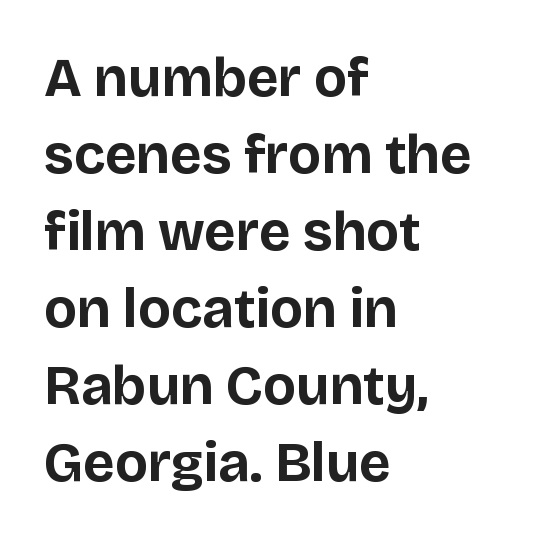
Unlike italic type, these characters show no tilt at all. Teacher's note: observe the even left margin — that is flush-left alignment. Spacing between characters is what you'd get straight out of the box. A typesetter would label this face a sans. This rendering features lettering with no underline.
